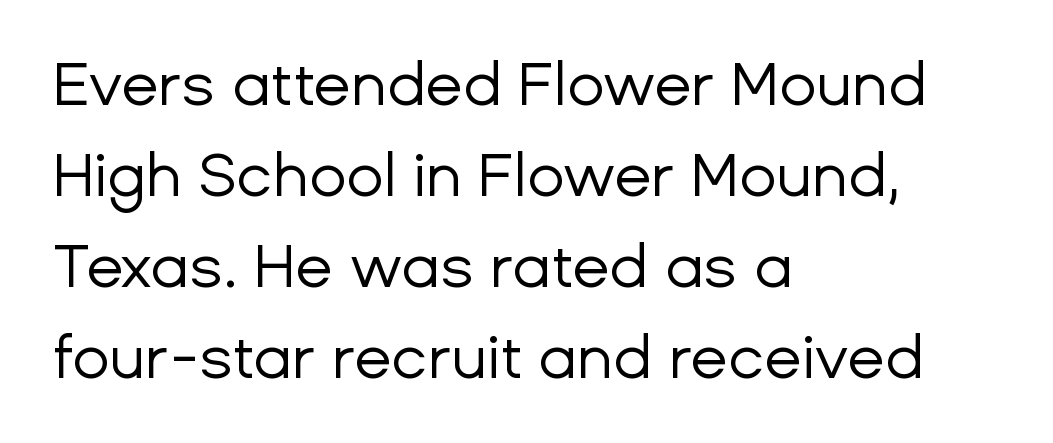
Q: Is the text bold? A: No.
Q: Is the text italic (slanted)? A: No, it is upright.
Q: Is the typeface a serif or a sans-serif typeface? A: Sans-serif.
Q: Is the text underlined? A: No.
Q: How is the paragraph aligned? A: Left-aligned.
Q: Is the spacing between letters normal or unusually wide? A: Normal.
Q: Is the spacing between lines tight, normal or loose? A: Normal.
Q: Width (condensed, normal, or wide)? A: Normal.
Q: Stroke contrast? A: Low.
Q: x-height? A: Medium.
Q: Monospaced? A: No.
